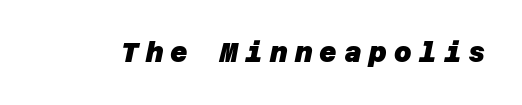
{"bold": "yes", "underline": "no", "letter_spacing": "wide", "letter_spacing_em": 0.27, "glyph_px": 27}
